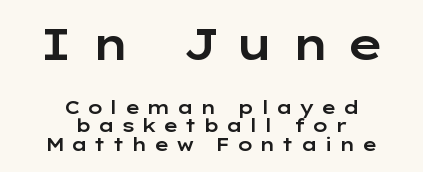
Summary of vertical rhythm: compact, with narrow interline spacing. This rendering features lettering with no underline. Varying glyph widths throughout — classic text-font behaviour. Look at the tracking — it's clearly loosened, letters drifting apart. Where is the straight margin? There isn't one; the lines are centered. Does the bottom block carry the larger type? No, the top block does.
